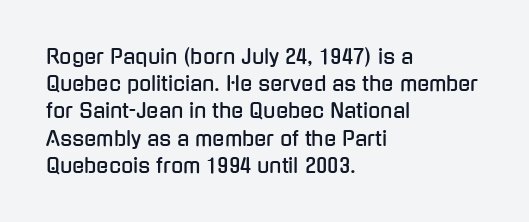
{"italic": "no", "underline": "no", "align": "left", "line_spacing": "normal", "line_spacing_ratio": 1.36, "letter_spacing": "normal", "letter_spacing_em": 0.0, "glyph_px": 20}
